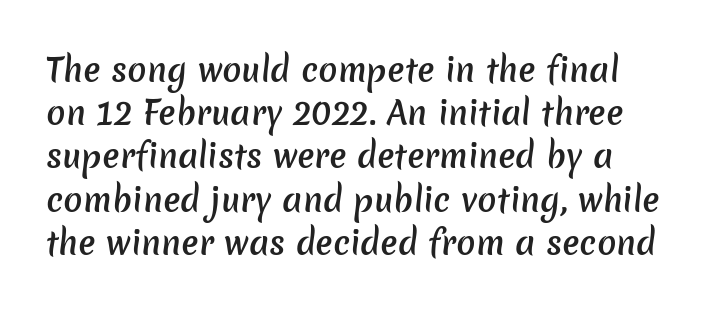
Here the glyphs are tracked normally, forming tight word shapes. The leading is moderate, giving the passage an even texture. No feet cap the strokes, marking this as sans-serif type. Proportional: the letters do not fall into vertical columns. Typographic density is moderately raised because the face is semibold.
